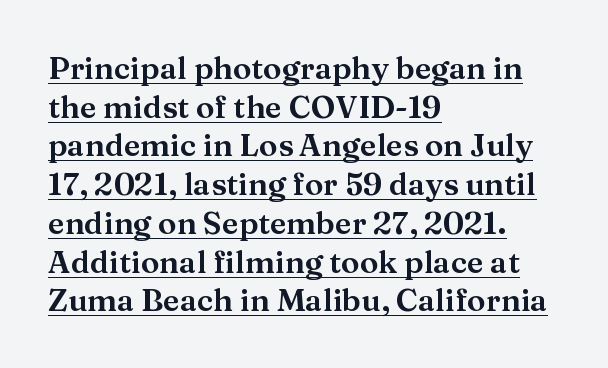
{"serif": "yes", "italic": "no", "width": "normal", "stroke_contrast": "medium", "x_height": "medium", "monospaced": "no", "underline": "yes", "align": "left", "line_spacing": "normal", "line_spacing_ratio": 1.25, "letter_spacing": "normal", "letter_spacing_em": 0.0, "glyph_px": 31}
